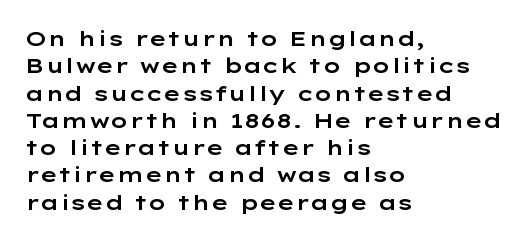
The image shows 21 px text type, upright; set left-aligned, normal line spacing (1.3x), normal letter spacing, not underlined.
